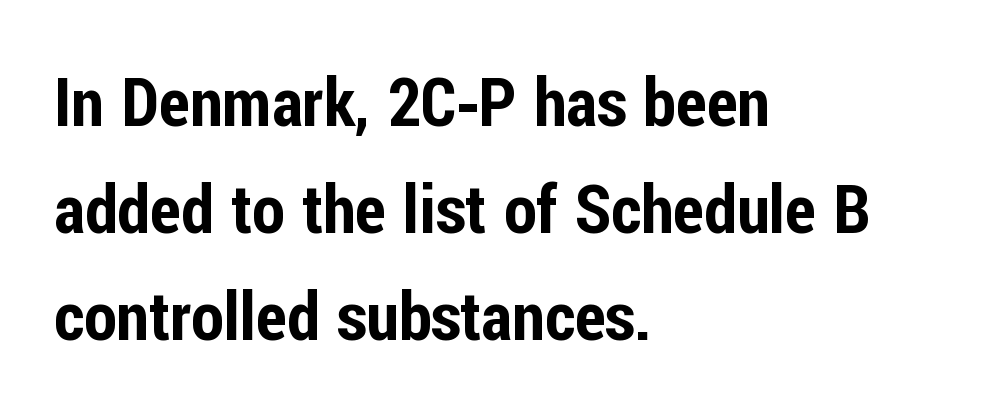
Q: Is the text italic (slanted)? A: No, it is upright.
Q: Is the typeface a serif or a sans-serif typeface? A: Sans-serif.
Q: Is the text underlined? A: No.
Q: How is the paragraph aligned? A: Left-aligned.
Q: Is the spacing between letters normal or unusually wide? A: Normal.
Q: Is the spacing between lines tight, normal or loose? A: Normal.
Q: Width (condensed, normal, or wide)? A: Condensed.
Q: Stroke contrast? A: Low.
Q: x-height? A: Medium.
Q: Monospaced? A: No.
